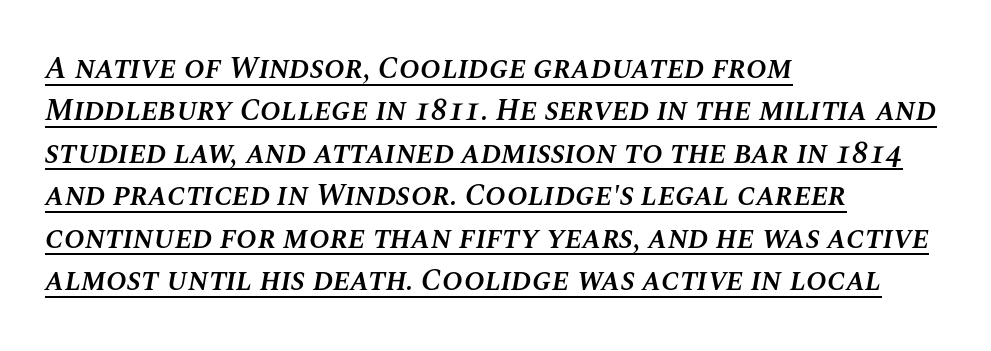
The image shows 31 px semibold type, italic (leaning right); set left-aligned, normal line spacing (1.37x), normal letter spacing, underlined; medium stroke contrast and a large x-height.
